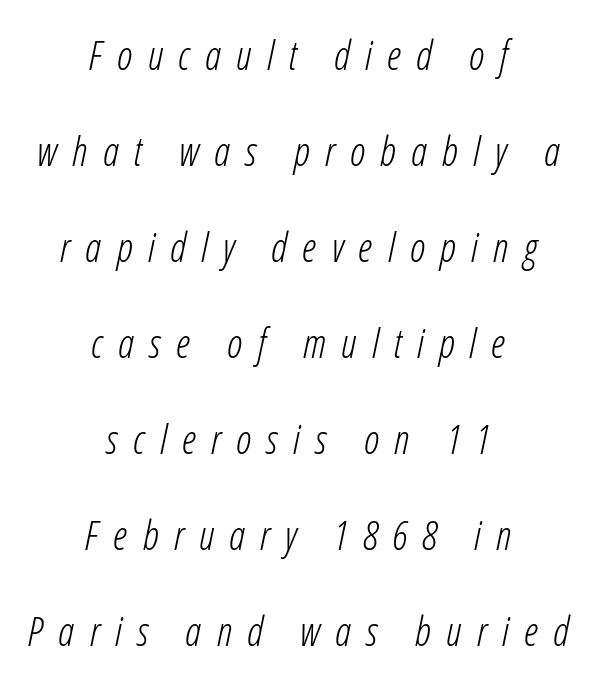
A light-to-regular cut is what we see here. A typesetter would call this proportional, since set widths differ per character. The rendering inserts visible extra space after every character. These lines stand farther apart than default settings would place them.
